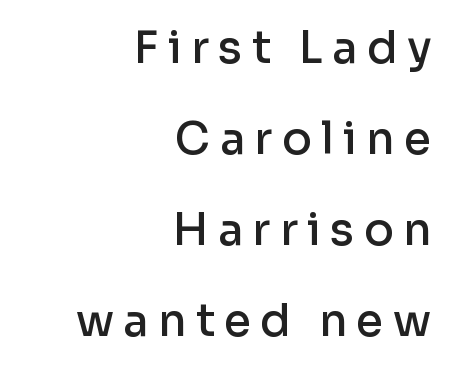
Every character sits straight up, as roman type does. The glyphs in this specimen are sans serif. Look at the tracking — it's clearly loosened, letters drifting apart. The specimen omits any rule beneath the text block's lines. The lines are spread far apart with generous leading. This sample has the flowing, uneven cadence of proportional lettering.
